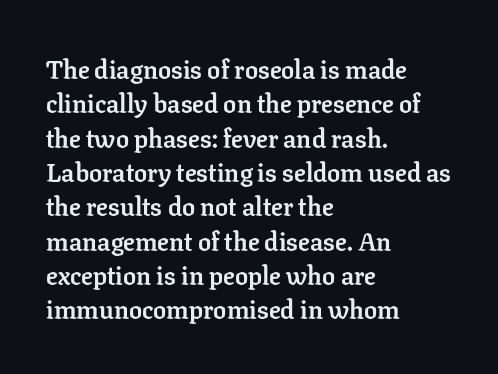
Words appear dense and cohesive because spacing is normal. Typeset ragged right — the left edge is the straight one. This sample keeps an unexceptional amount of space between lines. A clean baseline with only descenders dipping below it. Notice how thick the strokes are: this is what a full bold looks like. This is the regular roman posture of the typeface.
